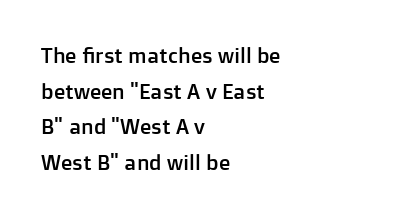
Leftover space on each line is placed entirely after the last word. Does the lettering tilt? It doesn't — this is upright. Horizontal bands of white between lines are of average thickness. What stands out about the letter spacing? Nothing — it is the standard amount. The string is rendered with underlining switched off.
